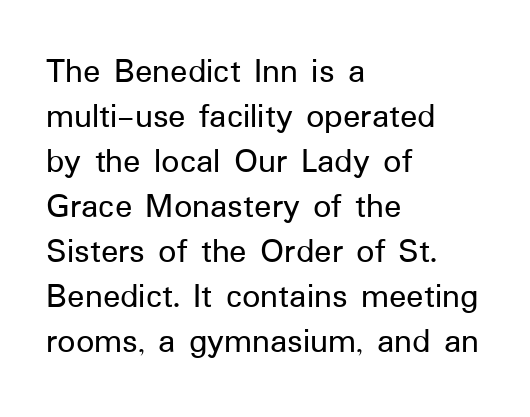
{"serif": "no", "italic": "no", "width": "normal", "stroke_contrast": "low", "x_height": "medium", "monospaced": "no", "underline": "no", "align": "left", "line_spacing": "normal", "line_spacing_ratio": 1.25, "letter_spacing": "normal", "letter_spacing_em": 0.0, "glyph_px": 36}
